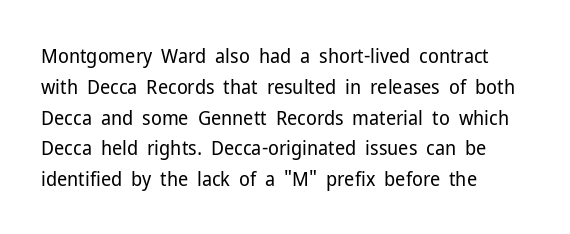
Q: Is the text bold? A: No.
Q: Is the text italic (slanted)? A: No, it is upright.
Q: Is the text underlined? A: No.
Q: How is the paragraph aligned? A: Left-aligned.
Q: Is the spacing between letters normal or unusually wide? A: Normal.
Q: Is the spacing between lines tight, normal or loose? A: Normal.
